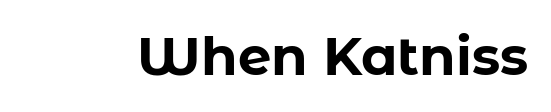
The image shows 53 px bold sans-serif type, upright; set normal letter spacing, not underlined; low stroke contrast and a medium x-height.
